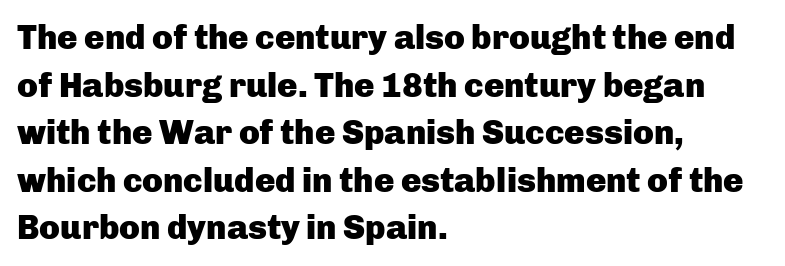
Descenders are the only things crossing below the line. Evenly set lines give the paragraph a standard silhouette. These lines keep a tight, regular rhythm from letter to letter. Every letter is thick-stroked: bold, no question. The typeface chosen for these lines omits serifs.
